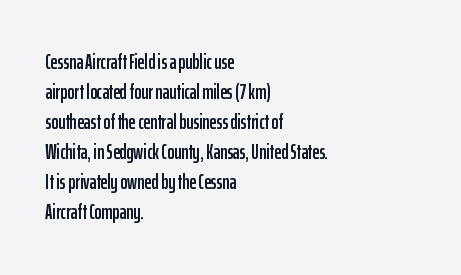
The gaps between neighbouring characters are ordinary and unremarkable. This rendering uses left alignment, leaving the right contour irregular. Horizontal bands of white between lines are of average thickness. The strip under each line holds only bare page. It's the straight-up-and-down kind of type.
